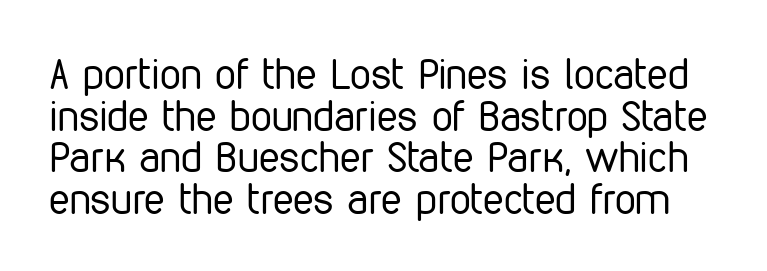
{"serif": "no", "italic": "no", "bold": "no", "weight": "regular", "width": "condensed", "stroke_contrast": "low", "x_height": "medium", "monospaced": "no", "underline": "no", "line_spacing": "tight", "line_spacing_ratio": 0.99, "letter_spacing": "normal", "letter_spacing_em": 0.0, "glyph_px": 42}
